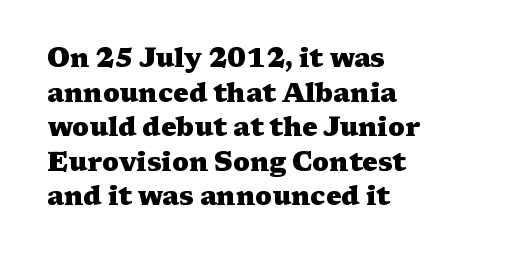
Q: Is the text bold? A: Yes.
Q: Is the text italic (slanted)? A: No, it is upright.
Q: Is the text underlined? A: No.
Q: How is the paragraph aligned? A: Left-aligned.
Q: Is the spacing between letters normal or unusually wide? A: Normal.
Q: Is the spacing between lines tight, normal or loose? A: Normal.
